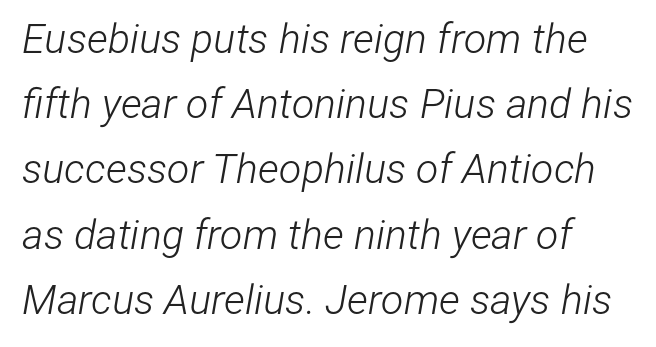
Q: Is the text bold? A: No.
Q: Is the text italic (slanted)? A: Yes, it leans right by about 12 degrees.
Q: Is the text underlined? A: No.
Q: How is the paragraph aligned? A: Left-aligned.
Q: Is the spacing between letters normal or unusually wide? A: Normal.
Q: Is the spacing between lines tight, normal or loose? A: Normal.
Q: Width (condensed, normal, or wide)? A: Condensed.
Q: Stroke contrast? A: Low.
Q: x-height? A: Medium.
Q: Monospaced? A: No.
